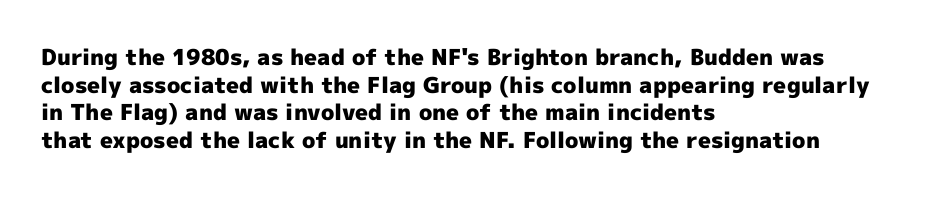
These words are printed bold, with thick strokes throughout. The string is rendered with underlining switched off. What's the leading like? Ordinary, nothing unusual. Tracking value appears to be zero — textbook default spacing. This rendering uses left alignment, leaving the right contour irregular. Every stem runs plumb, perpendicular to the baseline.
